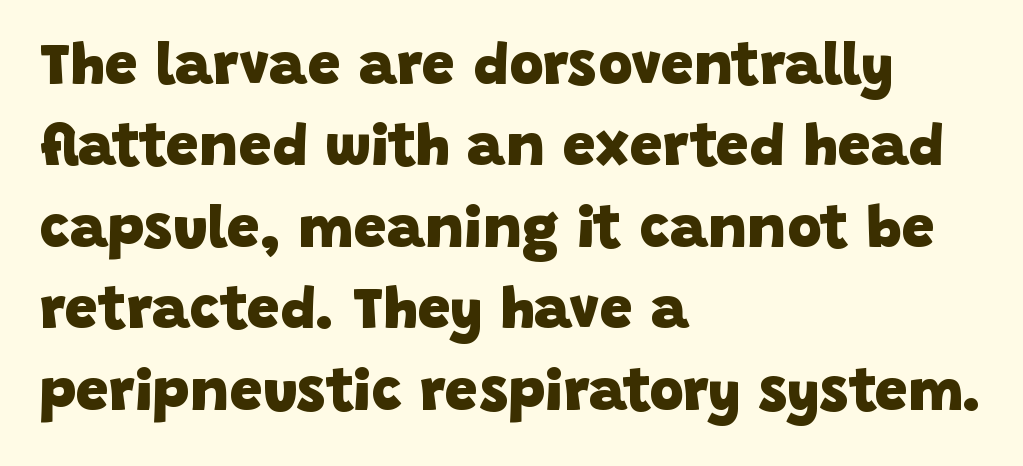
The image shows 59 px heavy sans-serif type; set left-aligned, normal line spacing (1.38x), normal letter spacing, not underlined; low stroke contrast and a large x-height.
